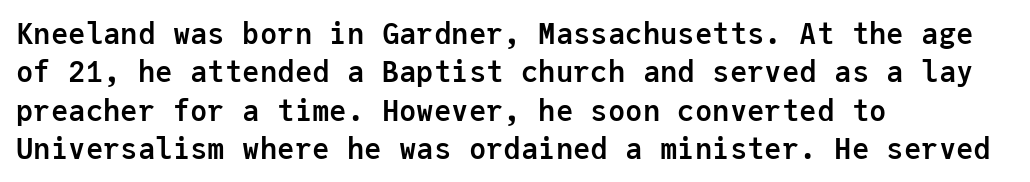
Q: Is the text bold? A: Yes.
Q: Is the text italic (slanted)? A: No, it is upright.
Q: Is the typeface a serif or a sans-serif typeface? A: Sans-serif.
Q: Is the text underlined? A: No.
Q: How is the paragraph aligned? A: Left-aligned.
Q: Is the spacing between letters normal or unusually wide? A: Normal.
Q: Is the spacing between lines tight, normal or loose? A: Normal.
Q: Width (condensed, normal, or wide)? A: Normal.
Q: Stroke contrast? A: Low.
Q: x-height? A: Medium.
Q: Monospaced? A: Yes.
